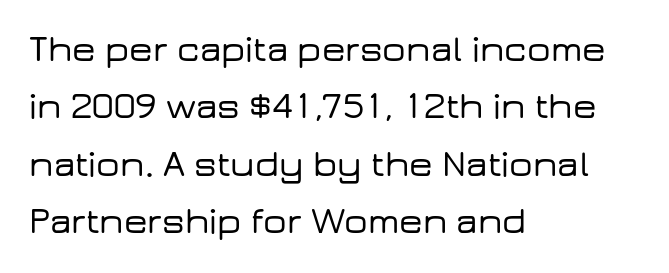
The image shows 37 px wide sans-serif type, upright; set left-aligned, normal line spacing (1.55x), normal letter spacing, not underlined; low stroke contrast and a medium x-height.
